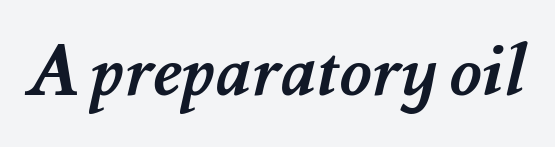
Heft: maximum for text — a bold. Only glyphs here, with clear space below each row. Spacing between characters is what you'd get straight out of the box. Here the designer chose a conventional face with non-uniform glyph widths.
